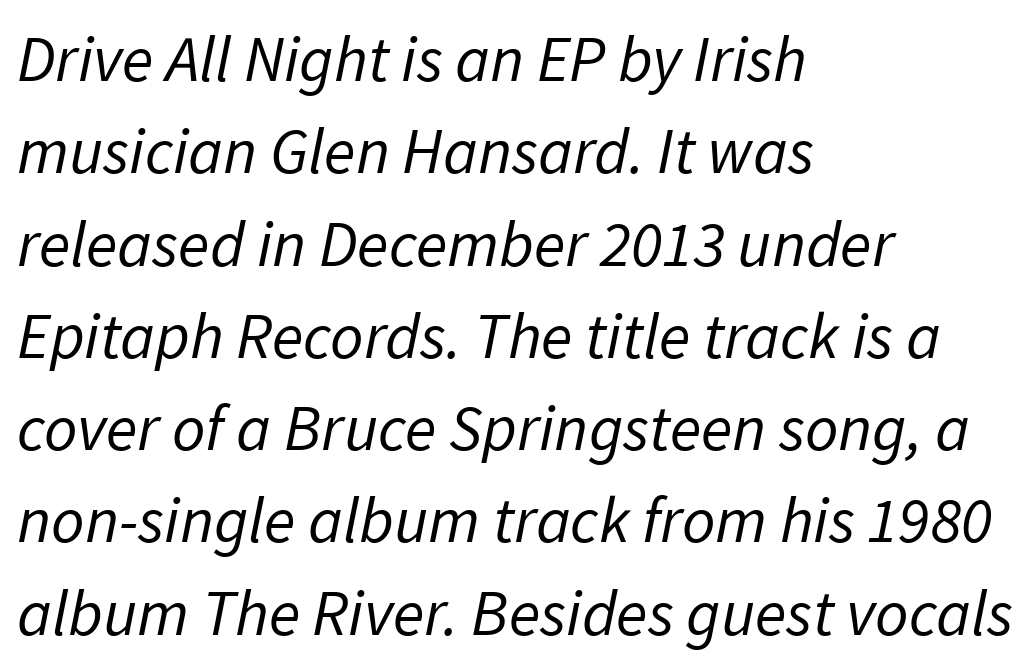
Notice how descenders clear the ascenders below comfortably — that's standard leading. Observe the absence of serifs on each vertical stroke in this sample. Letter spacing: default. Compared with a typical body face, this is equally light or lighter still. Plain, unruled lines of type.
